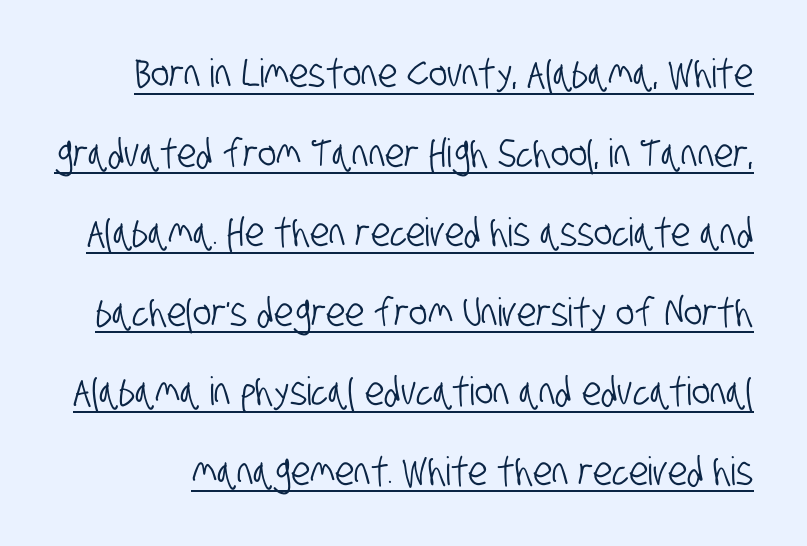
{"serif": "no", "width": "condensed", "stroke_contrast": "low", "x_height": "large", "monospaced": "no", "underline": "yes", "line_spacing": "loose", "line_spacing_ratio": 2.04, "letter_spacing": "normal", "letter_spacing_em": 0.0, "glyph_px": 39}
